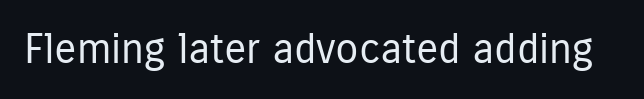
The baseline area is clear. The axis of the letterforms is exactly vertical. Letterform terminals end flat and unadorned throughout the passage. Weight class: somewhere from thin through regular. Short note: letters normally spaced. Looks like regular typesetting: each glyph gets only the width it needs.
